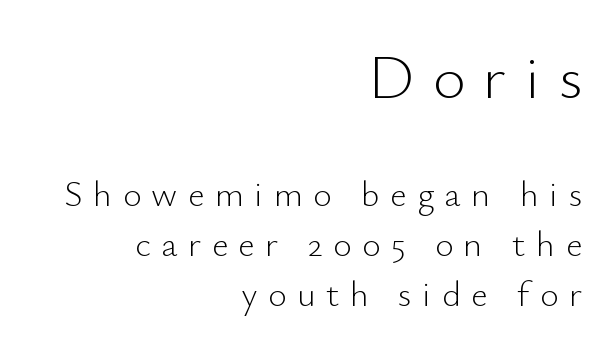
Does the lettering tilt? It doesn't — this is upright. These lines sit exactly where default settings would place them. Rule under the text: the space is simply empty. Observe the wide spacing: letters keep a clear distance from each other. These lines are rendered in a variable-pitch font. Line endings align vertically; line beginnings do not.
